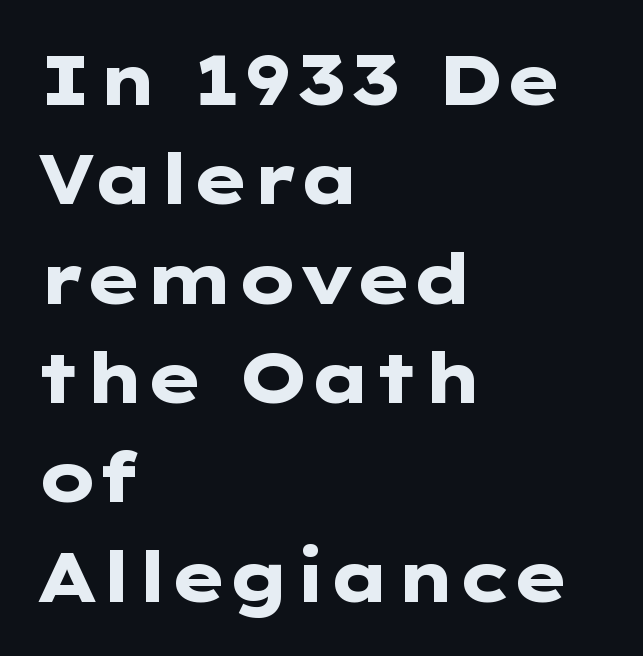
{"serif": "no", "italic": "no", "bold": "yes", "weight": "heavy", "width": "wide", "stroke_contrast": "low", "x_height": "medium", "underline": "no", "align": "left", "line_spacing": "normal", "line_spacing_ratio": 1.44, "letter_spacing": "normal", "letter_spacing_em": 0.0, "glyph_px": 69}
